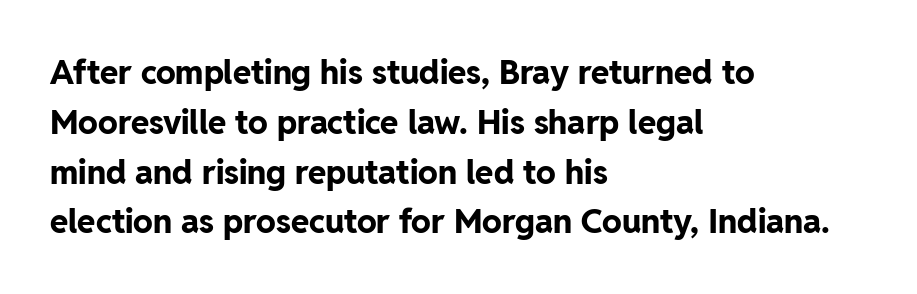
This sample uses an upright cut, with every glyph sitting square on the baseline. Grotesque or geometric, the face here clearly has no serifs. This rendering features lettering with no underline. A full-strength bold gives these letters their thick strokes. Think of a printed novel: that variable character pitch is what you see here. The text block is weighted toward the left margin, trailing off unevenly rightward.
